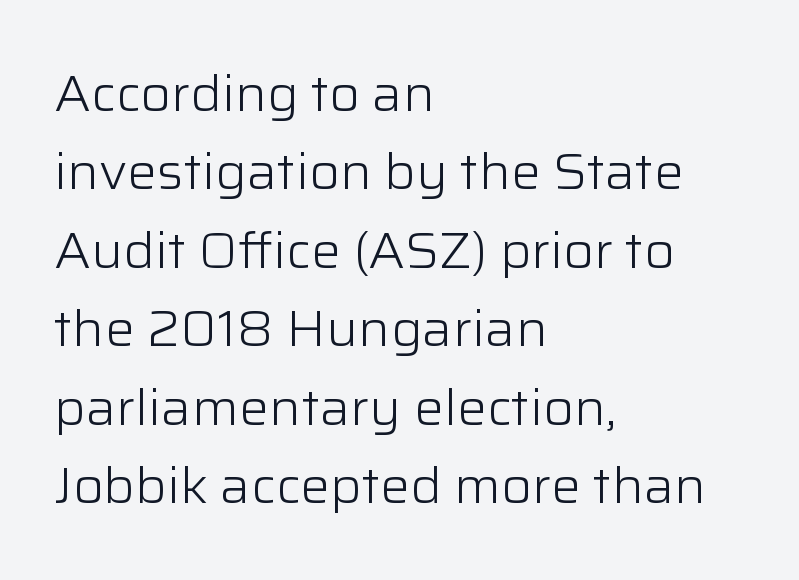
Does extra space separate the letters? No, they use regular spacing. The strokes are not fattened; the text isn't bold. Upright lettering throughout. You could not count columns in this text — the font is proportionally spaced.
